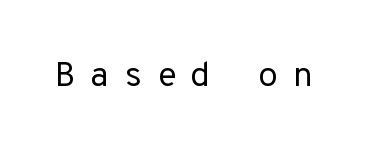
Q: Is the text bold? A: No.
Q: Is the text italic (slanted)? A: No, it is upright.
Q: Is the typeface a serif or a sans-serif typeface? A: Sans-serif.
Q: Is the text underlined? A: No.
Q: Is the spacing between letters normal or unusually wide? A: Unusually wide.
Q: Width (condensed, normal, or wide)? A: Normal.
Q: Stroke contrast? A: Low.
Q: x-height? A: Medium.
Q: Monospaced? A: Yes.
